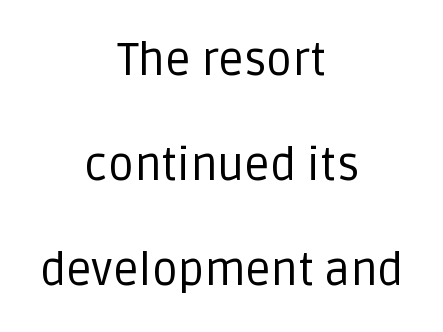
Q: Is the text bold? A: No.
Q: Is the text italic (slanted)? A: No, it is upright.
Q: Is the typeface a serif or a sans-serif typeface? A: Sans-serif.
Q: Is the text underlined? A: No.
Q: How is the paragraph aligned? A: Centered.
Q: Is the spacing between letters normal or unusually wide? A: Normal.
Q: Is the spacing between lines tight, normal or loose? A: Loose.
Q: Width (condensed, normal, or wide)? A: Normal.
Q: Stroke contrast? A: Low.
Q: x-height? A: Large.
Q: Monospaced? A: No.
